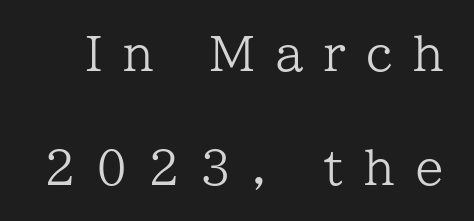
The image shows 46 px regular-weight serif type, upright; set loose line spacing (2.47x), unusually wide letter spacing (+0.45 em), not underlined; low stroke contrast and a medium x-height.
